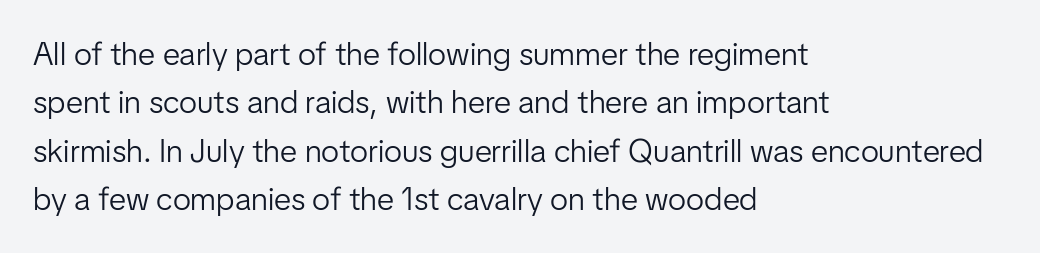
Q: Is the text bold? A: No.
Q: Is the text italic (slanted)? A: No, it is upright.
Q: Is the typeface a serif or a sans-serif typeface? A: Sans-serif.
Q: Is the text underlined? A: No.
Q: How is the paragraph aligned? A: Left-aligned.
Q: Is the spacing between letters normal or unusually wide? A: Normal.
Q: Is the spacing between lines tight, normal or loose? A: Normal.
Q: Width (condensed, normal, or wide)? A: Normal.
Q: Stroke contrast? A: Low.
Q: x-height? A: Medium.
Q: Monospaced? A: No.
